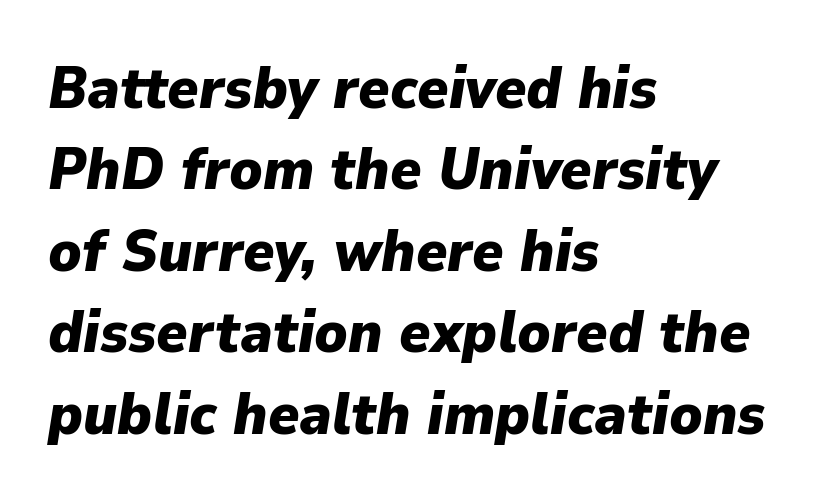
Q: Is the text bold? A: Yes.
Q: Is the text italic (slanted)? A: Yes, it leans right by about 9 degrees.
Q: Is the text underlined? A: No.
Q: How is the paragraph aligned? A: Left-aligned.
Q: Is the spacing between letters normal or unusually wide? A: Normal.
Q: Is the spacing between lines tight, normal or loose? A: Normal.
Q: Width (condensed, normal, or wide)? A: Normal.
Q: Stroke contrast? A: Low.
Q: x-height? A: Medium.
Q: Monospaced? A: No.
